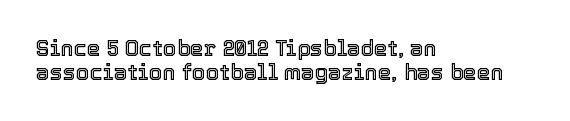
Plain, unruled lines of type. In terms of posture, this sample is upright. You could barely slide anything between these rows. Tracking here is standard; glyphs follow each other at the usual distance. Alignment: flush left.
